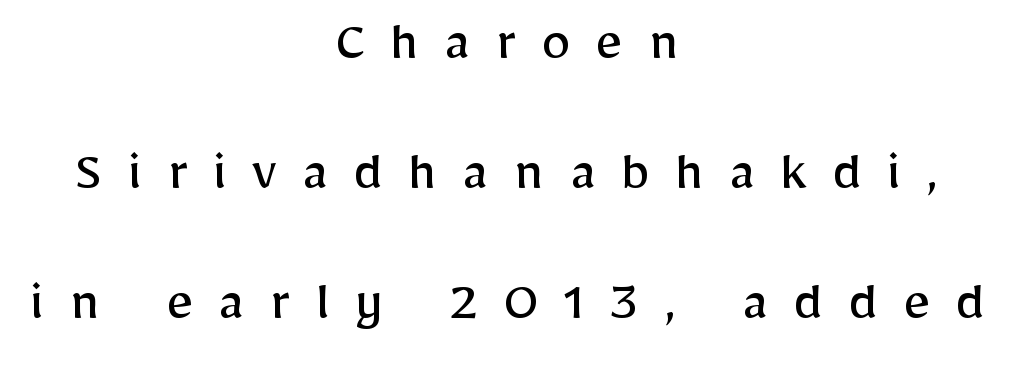
The image shows 59 px regular-weight sans-serif type, upright; set centered, loose line spacing (2.2x), unusually wide letter spacing (+0.43 em), not underlined; low stroke contrast and a medium x-height.
